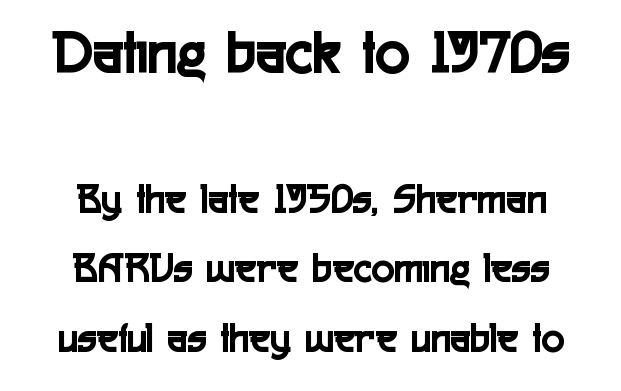
{"serif": "no", "italic": "no", "width": "condensed", "x_height": "medium", "monospaced": "no", "underline": "no", "align": "center", "line_spacing": "normal", "line_spacing_ratio": 1.61, "letter_spacing": "normal", "letter_spacing_em": 0.0, "larger_block": "first", "size_ratio": 1.49, "glyph_px": 64}
